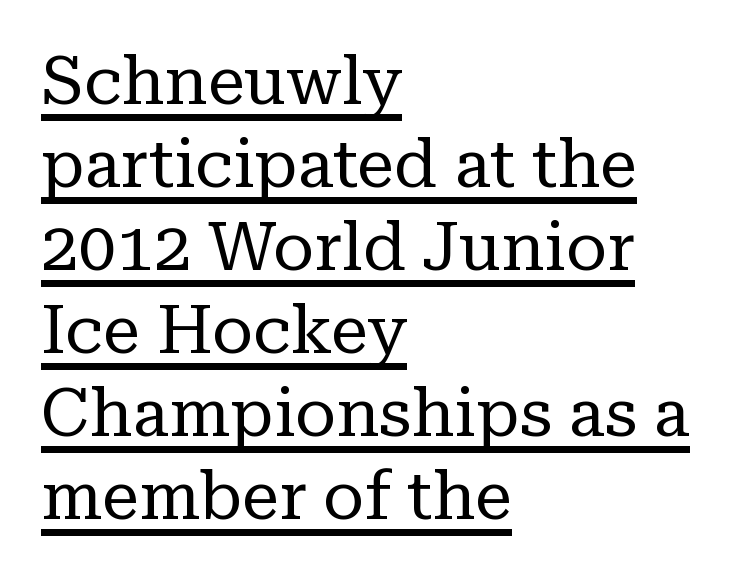
The image shows 67 px regular-weight serif type, upright; set left-aligned, line spacing 1.24x, normal letter spacing, underlined; low stroke contrast and a medium x-height.
